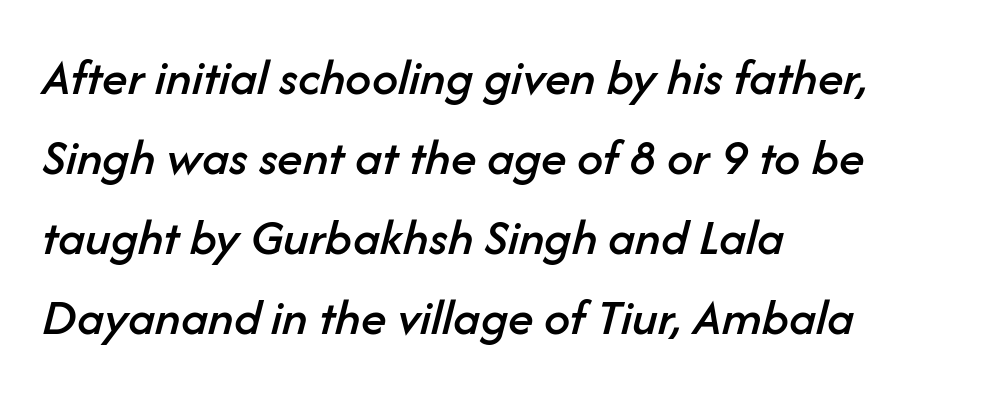
{"italic": "yes", "lean": "right", "slant_degrees": 14, "width": "normal", "stroke_contrast": "low", "x_height": "medium", "monospaced": "no", "underline": "no", "align": "left", "line_spacing": "normal", "line_spacing_ratio": 1.54, "letter_spacing": "normal", "letter_spacing_em": 0.0, "glyph_px": 52}
